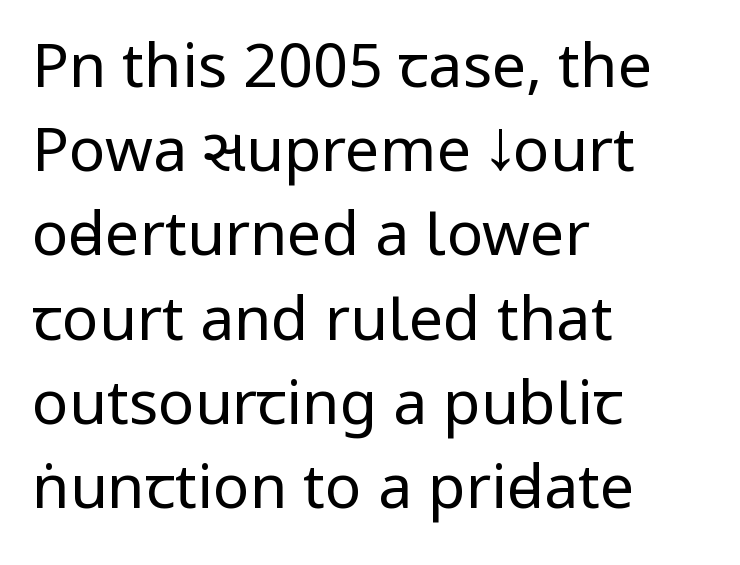
Q: Is the text bold? A: No.
Q: Is the text italic (slanted)? A: No, it is upright.
Q: Is the typeface a serif or a sans-serif typeface? A: Sans-serif.
Q: Is the text underlined? A: No.
Q: How is the paragraph aligned? A: Left-aligned.
Q: Is the spacing between letters normal or unusually wide? A: Normal.
Q: Is the spacing between lines tight, normal or loose? A: Normal.
Q: Width (condensed, normal, or wide)? A: Condensed.
Q: Stroke contrast? A: Low.
Q: x-height? A: Large.
Q: Monospaced? A: No.
